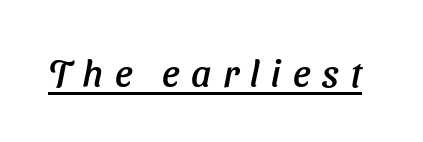
{"italic": "yes", "lean": "right", "slant_degrees": 11, "width": "normal", "stroke_contrast": "low", "x_height": "medium", "monospaced": "no", "underline": "yes", "letter_spacing": "wide", "letter_spacing_em": 0.31, "glyph_px": 38}
